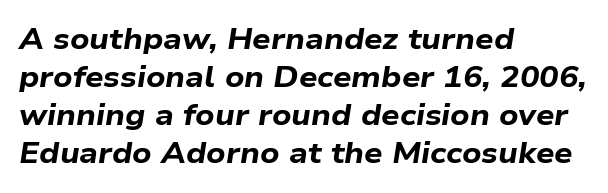
The image shows 29 px bold, wide type, italic (leaning right); set left-aligned, normal line spacing (1.31x), normal letter spacing, not underlined; low stroke contrast and a medium x-height.
